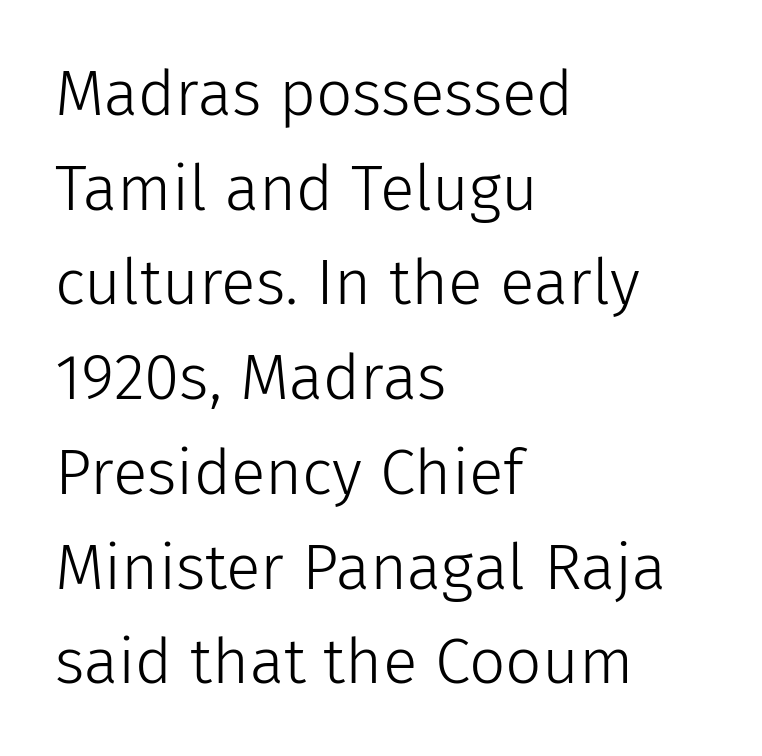
{"serif": "no", "italic": "no", "bold": "no", "weight": "light", "width": "normal", "stroke_contrast": "low", "x_height": "medium", "monospaced": "no", "underline": "no", "align": "left", "line_spacing": "normal", "line_spacing_ratio": 1.48, "letter_spacing": "normal", "letter_spacing_em": 0.0, "glyph_px": 64}
